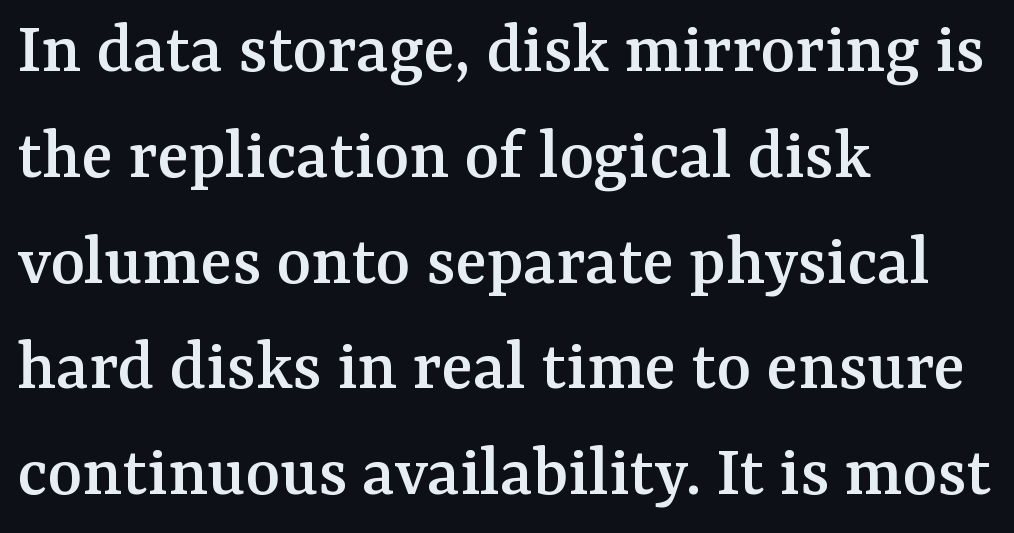
Think of a printed novel: that variable character pitch is what you see here. Baseline-to-baseline distance is the conventional proportion of letter height. The horizontal fit of the characters is conventional and even. Each letter's strokes conclude with small projecting serifs. This sample uses an upright cut, with every glyph sitting square on the baseline.
